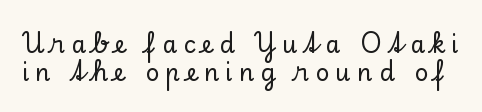
Regarding leading, the lines here are crowded together. The horizontal fit of the characters is loose and conspicuously gappy. Each row of text sits above clean, open space. The lettering holds an erect, upright posture throughout.
